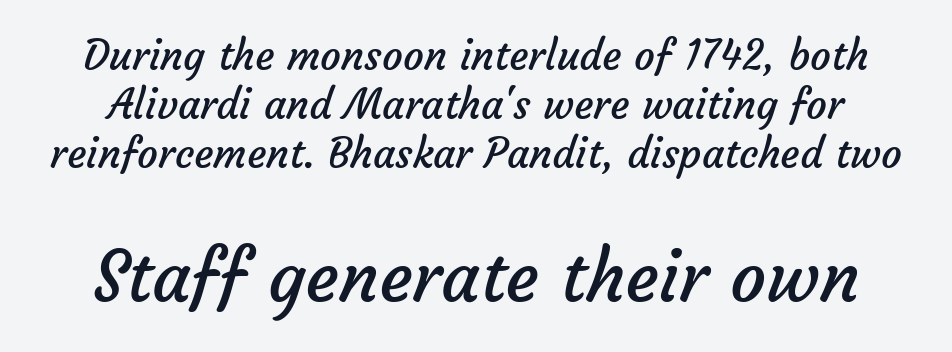
{"serif": "no", "bold": "no", "weight": "regular", "width": "normal", "stroke_contrast": "low", "x_height": "medium", "monospaced": "no", "underline": "no", "line_spacing_ratio": 1.19, "letter_spacing": "normal", "letter_spacing_em": 0.0, "larger_block": "second", "size_ratio": 1.73, "glyph_px": 71}
